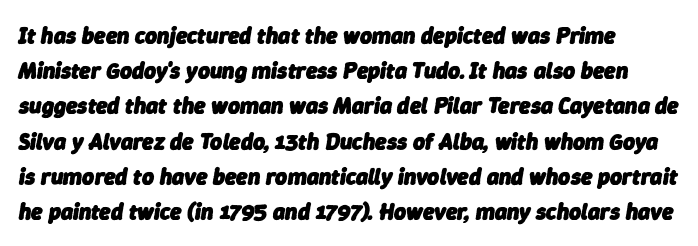
Glance below the letters and you will spot only blank space. The face used here is rendered with its standard letterfit. If you drew a line through each stem, it would be angled. Horizontal bands of white between lines are of average thickness.
